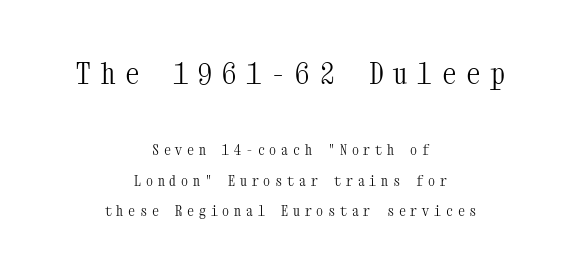
Q: Is the text bold? A: No.
Q: Is the text italic (slanted)? A: No, it is upright.
Q: Is the typeface a serif or a sans-serif typeface? A: Serif.
Q: Is the text underlined? A: No.
Q: How is the paragraph aligned? A: Centered.
Q: Is the spacing between letters normal or unusually wide? A: Unusually wide.
Q: Is the spacing between lines tight, normal or loose? A: Loose.
Q: Which block of text is set in a larger size, the first (top) or the second (bottom)? A: The first (top) one.
Q: Width (condensed, normal, or wide)? A: Condensed.
Q: Stroke contrast? A: Medium.
Q: x-height? A: Medium.
Q: Monospaced? A: Yes.
